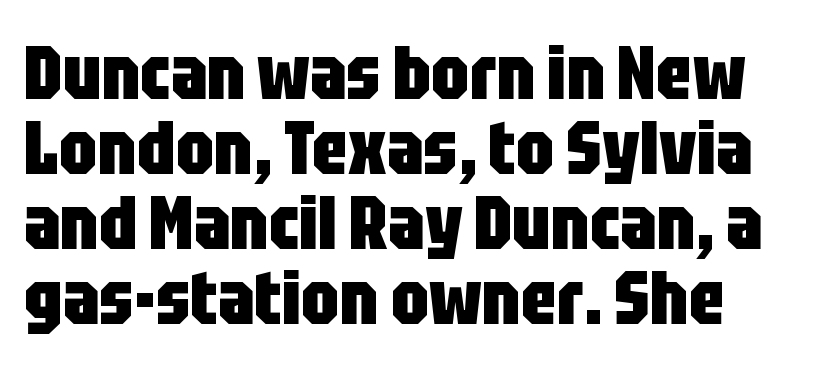
{"serif": "no", "italic": "no", "bold": "yes", "weight": "heavy", "width": "condensed", "stroke_contrast": "low", "x_height": "large", "monospaced": "no", "underline": "no", "line_spacing": "tight", "line_spacing_ratio": 1.0, "letter_spacing": "normal", "letter_spacing_em": 0.0, "glyph_px": 75}
